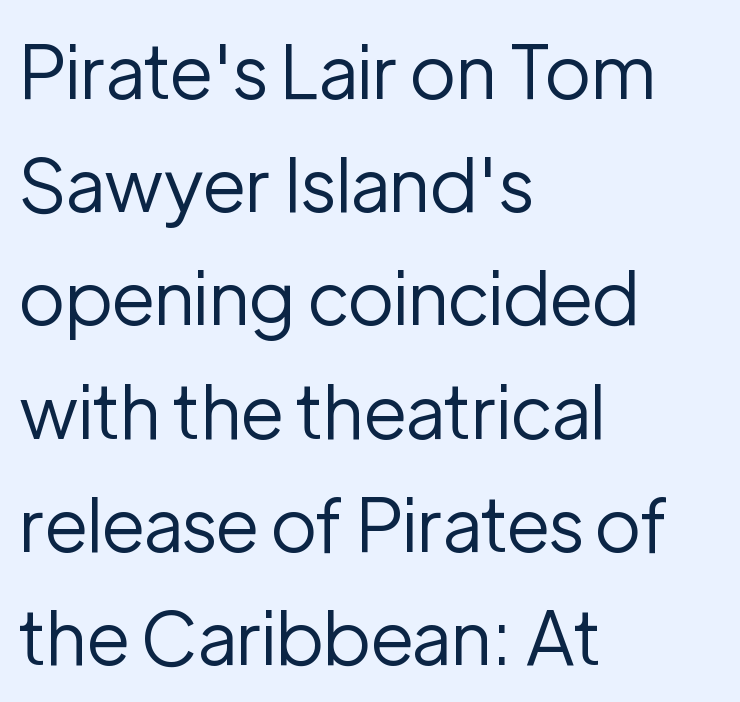
{"serif": "no", "italic": "no", "bold": "no", "weight": "regular", "width": "normal", "stroke_contrast": "low", "x_height": "medium", "monospaced": "no", "underline": "no", "align": "left", "line_spacing": "normal", "line_spacing_ratio": 1.53, "letter_spacing": "normal", "letter_spacing_em": 0.0, "glyph_px": 74}
